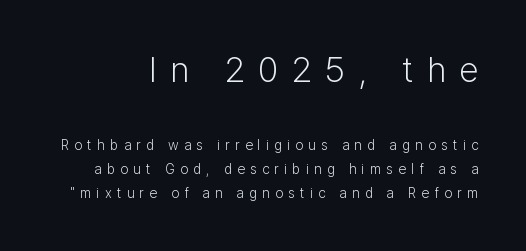
The image shows 35 px light sans-serif type, upright; set right-aligned, line spacing 1.72x, unusually wide letter spacing (+0.38 em), not underlined; the first (top) block is 2.5x larger; low stroke contrast and a medium x-height.
